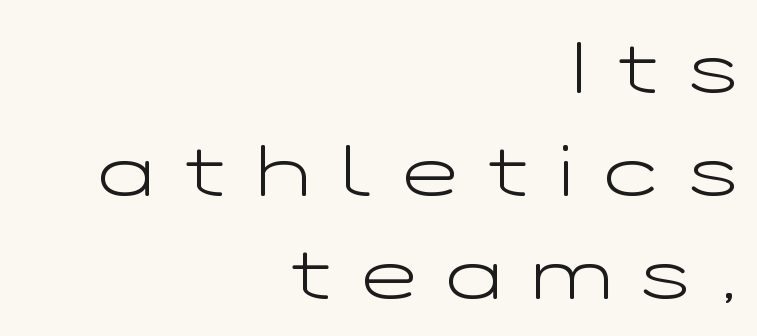
Each line ends at the same right margin while the left side varies. Spacing verdict: proportional, widths tailored to each character. The rendering uses a moderate line-height, typical for paragraphs. Does the lettering tilt? It doesn't — this is upright. Someone cranked the tracking dial way up on this one.
